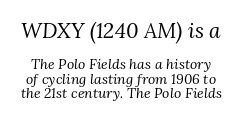
Q: Is the text bold? A: No.
Q: Is the text italic (slanted)? A: Yes, it leans right by about 3 degrees.
Q: Is the text underlined? A: No.
Q: Is the spacing between letters normal or unusually wide? A: Normal.
Q: Is the spacing between lines tight, normal or loose? A: Tight.
Q: Which block of text is set in a larger size, the first (top) or the second (bottom)? A: The first (top) one.
